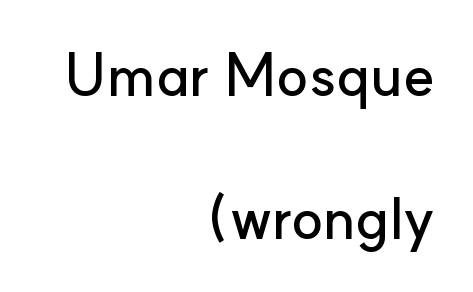
Words float on clear page, feet unadorned. How would I describe the line gaps? Wide and relaxed. This sample uses a sans-serif face. Words appear dense and cohesive because spacing is normal. A typesetter would call this proportional, since set widths differ per character.
